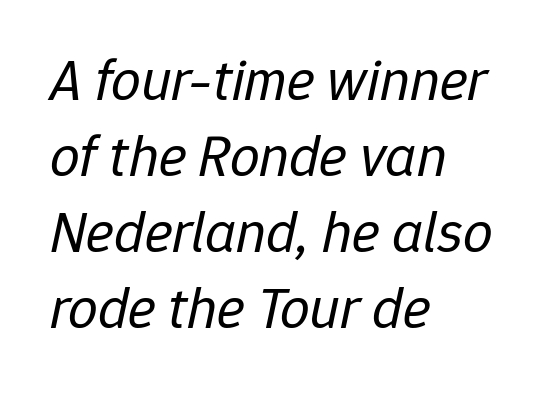
The image shows 59 px regular-weight type, italic (leaning right); set left-aligned, normal line spacing (1.29x), normal letter spacing, not underlined; low stroke contrast and a medium x-height.
